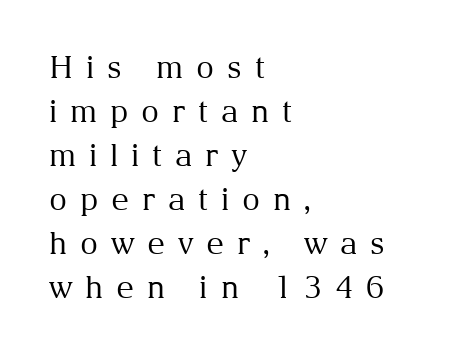
The image shows 31 px regular-weight serif type, upright; set left-aligned, normal line spacing (1.42x), unusually wide letter spacing (+0.41 em), not underlined; medium stroke contrast and a medium x-height.
